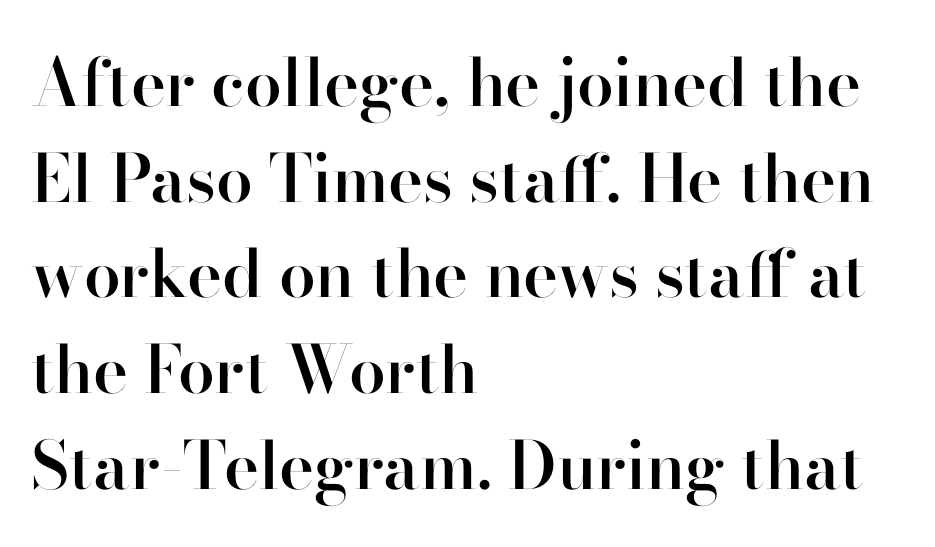
The space directly below the letters is spotless. The characters display no serif detailing; their extremities are plain. Each new line begins a customary step beneath the previous one. Every row of glyphs begins at an identical x-position on the left. Its strokes are somewhat broadened, the hallmark of semibold type. Every stem runs plumb, perpendicular to the baseline.
